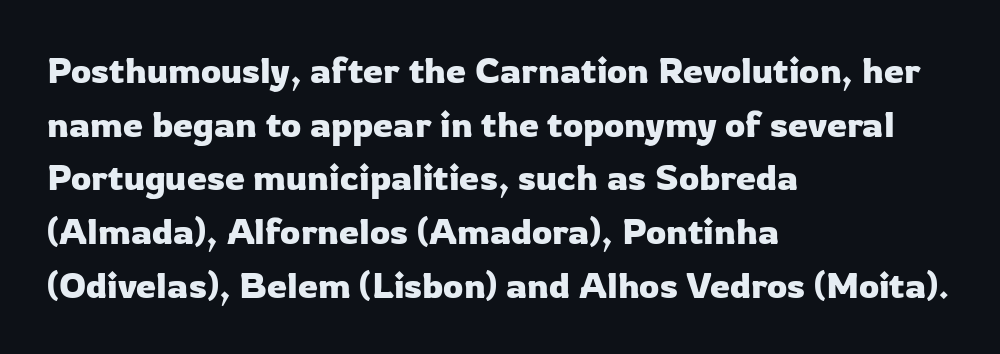
{"serif": "no", "italic": "no", "width": "normal", "stroke_contrast": "low", "x_height": "medium", "monospaced": "no", "underline": "no", "align": "left", "line_spacing": "normal", "line_spacing_ratio": 1.49, "letter_spacing": "normal", "letter_spacing_em": 0.0, "glyph_px": 36}
